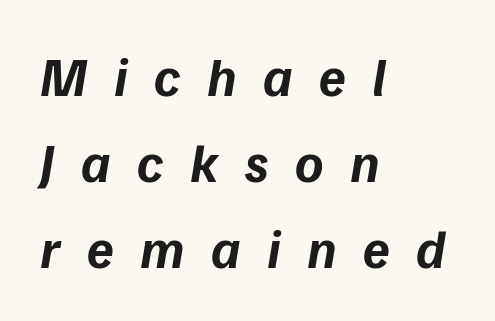
{"serif": "no", "bold": "yes", "weight": "bold", "width": "normal", "stroke_contrast": "low", "x_height": "medium", "monospaced": "no", "underline": "no", "align": "left", "line_spacing": "normal", "line_spacing_ratio": 1.59, "letter_spacing": "wide", "letter_spacing_em": 0.49, "glyph_px": 54}
